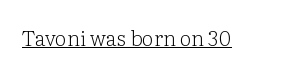
The image shows 21 px text type, upright; set normal letter spacing, underlined.
